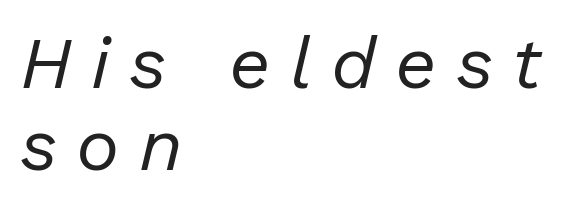
{"italic": "yes", "lean": "right", "slant_degrees": 13, "bold": "no", "weight": "regular", "width": "normal", "stroke_contrast": "low", "x_height": "medium", "monospaced": "no", "underline": "no", "align": "left", "line_spacing": "tight", "line_spacing_ratio": 1.13, "letter_spacing": "wide", "letter_spacing_em": 0.26, "glyph_px": 73}
